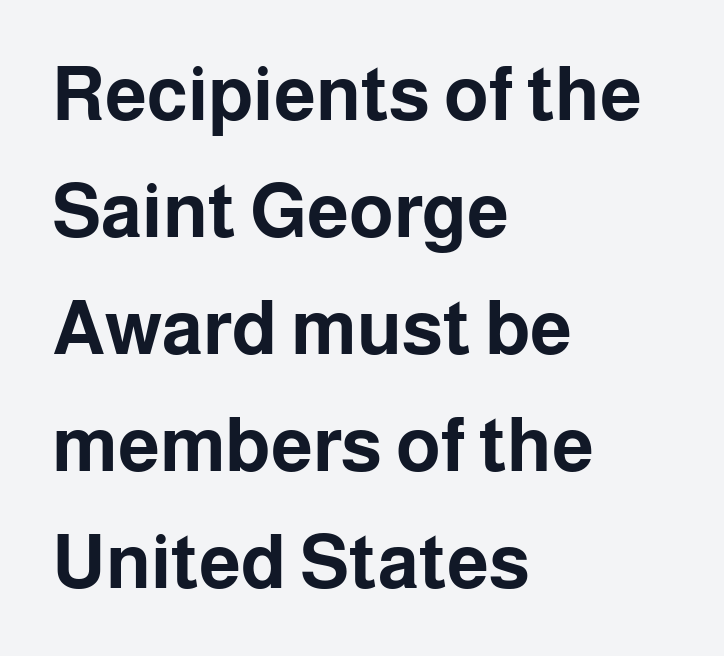
Typesetter's note: full bold, strokes at maximum text heaviness. The face used here is proportionally spaced, like ordinary book or web type. Reading down the block, your eye returns to a fixed left position each line. Honestly, the letter spacing is just normal — you wouldn't notice it.
